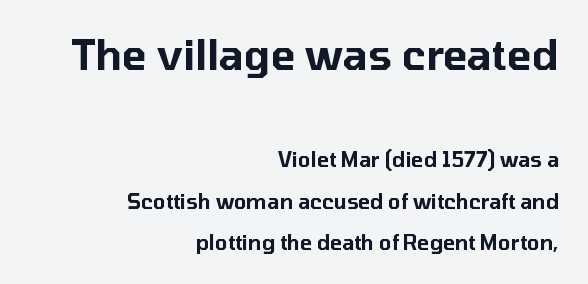
Successive baselines arrive slowly, with a big drop between each. You could call the tracking neutral — neither tight nor loose. I'd call this a sans setting — the letters go barefoot. Horizontally, the lines are justified to the trailing edge only.
